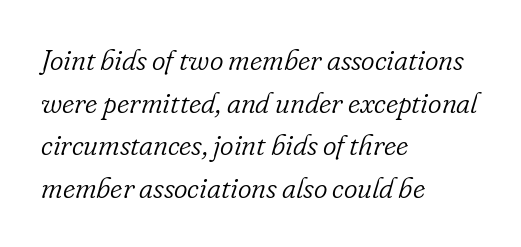
A quiet, ordinary-to-light weight characterises the typeface. Honestly, the letter spacing is just normal — you wouldn't notice it. The font family rendered here belongs to the serif group. Do the characters align in a grid? No, the font is proportional.
